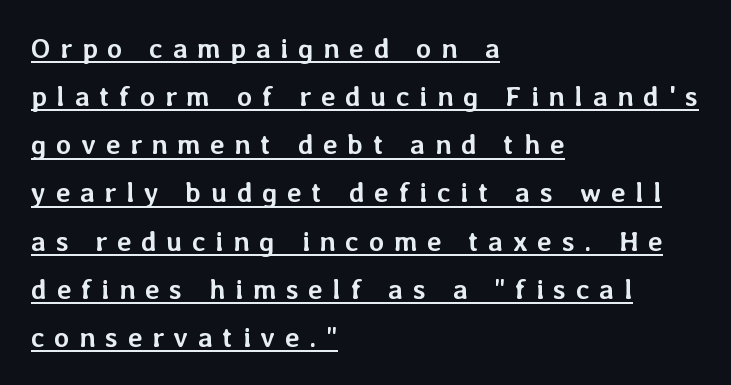
Observe the wide spacing: letters keep a clear distance from each other. You could not count columns in this text — the font is proportionally spaced. The typography opts for an upright posture over an oblique one. This is heavy type, rendered in bold.
